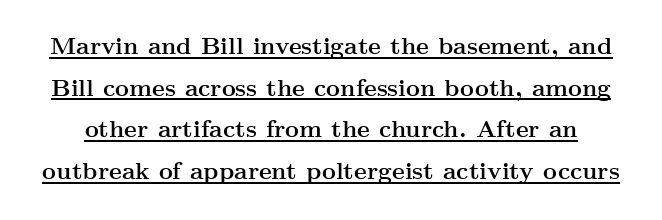
As a designer I'd log this as weight 700, bold. In terms of posture, this sample is upright. Decoration check: the copy is underlined. Nobody touched the tracking dial on this one.
